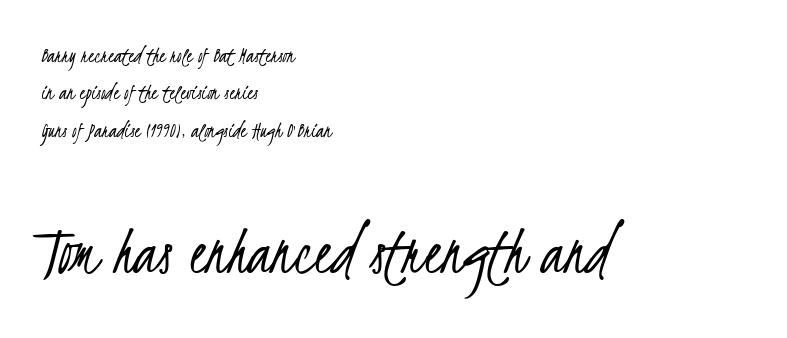
Any mark beneath the type? The region is blank. Baseline-to-baseline distance is the conventional proportion of letter height. A typesetter would label this face a sans. Spacing verdict: proportional, widths tailored to each character. The paragraph shown leans on its left margin. Which chunk is bigger? The second one — the bottom block dwarfs the top.
